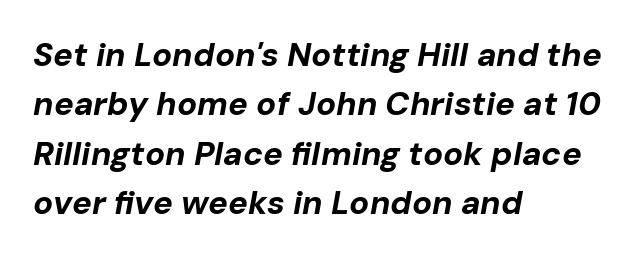
Stroke thickness is high; the sample reads as a true bold. These lines are rendered in a variable-pitch font. Does the leading feel generous? No, just average. These lines are set flush left with a ragged right edge. The letterforms sit shoulder to shoulder at normal distance.
